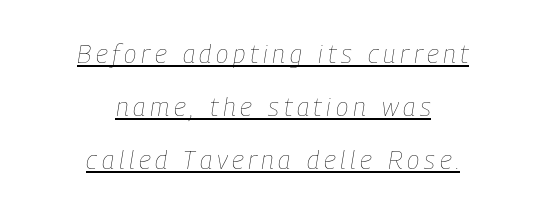
A baseline rule has been typeset under these characters. Successive baselines arrive slowly, with a big drop between each. The face looks like a standard text weight, possibly lighter. Looking at the ascenders, they clearly lean. The setting favours the middle, as headings and verse often do.
